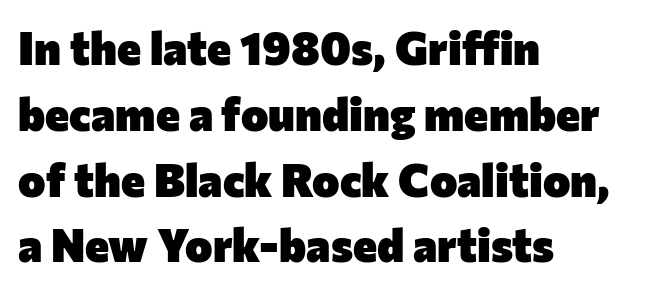
The image shows 46 px heavy sans-serif type, upright; set left-aligned, normal line spacing (1.43x), normal letter spacing, not underlined; low stroke contrast and a medium x-height.
